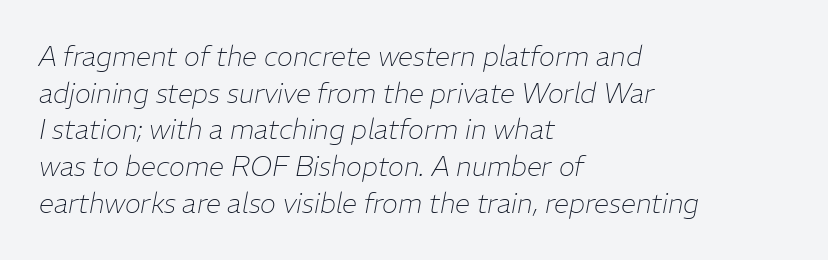
{"italic": "yes", "lean": "right", "slant_degrees": 11, "bold": "no", "underline": "no", "align": "left", "line_spacing": "normal", "line_spacing_ratio": 1.36, "letter_spacing": "normal", "letter_spacing_em": 0.0, "glyph_px": 27}
